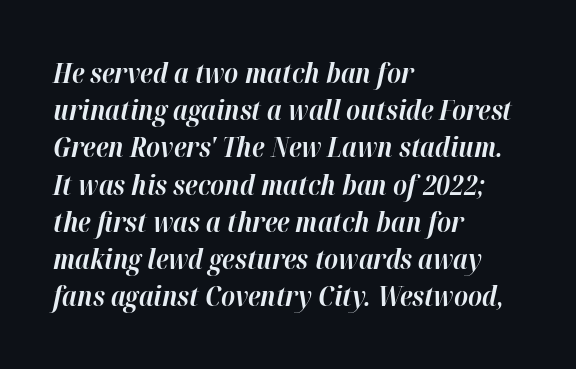
Underlining? Definitely not there. Think of a printed novel: that variable character pitch is what you see here. Notice how thick the strokes are: this is what a full bold looks like. Designer's note — italics engaged. The rendering anchors every line to the left-hand side. These lines keep a tight, regular rhythm from letter to letter.
